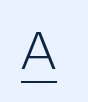
Stems and bowls with no extra thickness — not bold. To sum up the face: it is a sans, with no serifs. Compared with undecorated copy, this sample adds a rule below the words. The letters advance in unequal steps, a hallmark of proportional type. Short note: letters widely spaced. The lettering stays uniformly vertical, giving the passage a roman look.
